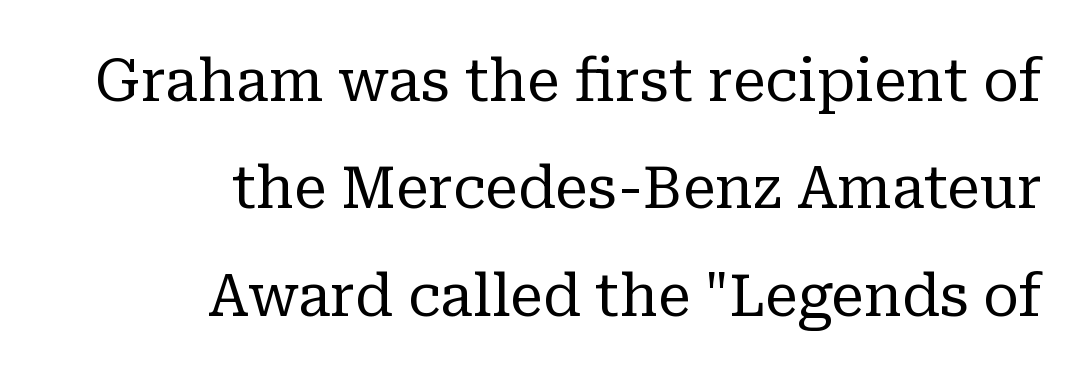
The weight would be labelled regular, book, light, or lighter still. A bare baseline throughout the passage. Compared with typical body copy, the letter spacing here is the same. You could not count columns in this text — the font is proportionally spaced.
